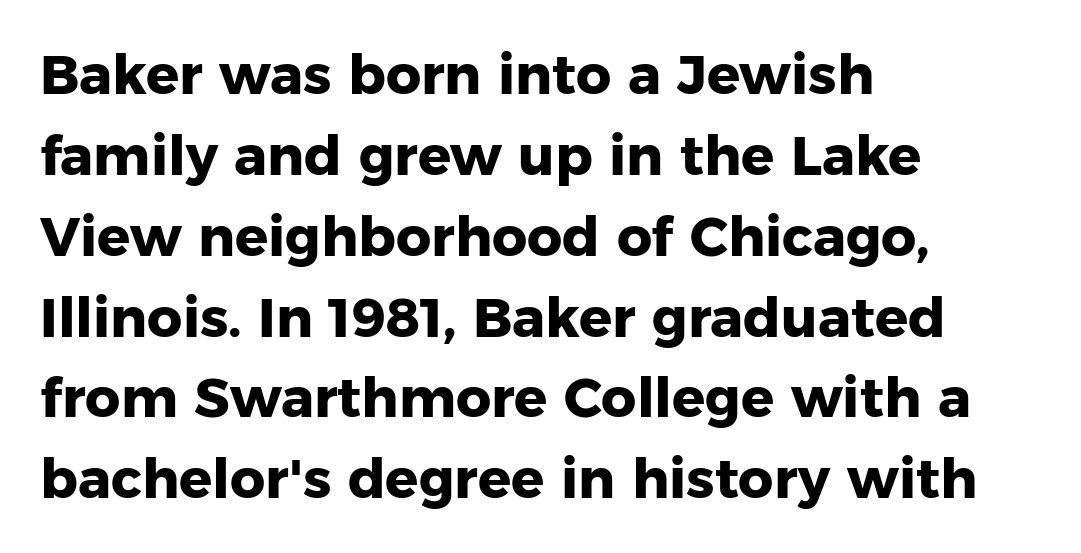
The image shows 55 px heavy sans-serif type, upright; set left-aligned, normal line spacing (1.47x), normal letter spacing, not underlined; low stroke contrast and a medium x-height.
